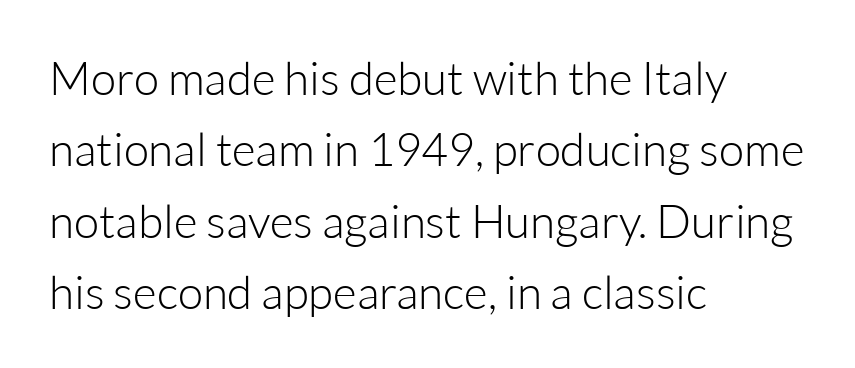
Q: Is the text bold? A: No.
Q: Is the text italic (slanted)? A: No, it is upright.
Q: Is the typeface a serif or a sans-serif typeface? A: Sans-serif.
Q: Is the text underlined? A: No.
Q: How is the paragraph aligned? A: Left-aligned.
Q: Is the spacing between letters normal or unusually wide? A: Normal.
Q: Is the spacing between lines tight, normal or loose? A: Normal.
Q: Width (condensed, normal, or wide)? A: Normal.
Q: Stroke contrast? A: Low.
Q: x-height? A: Medium.
Q: Monospaced? A: No.
